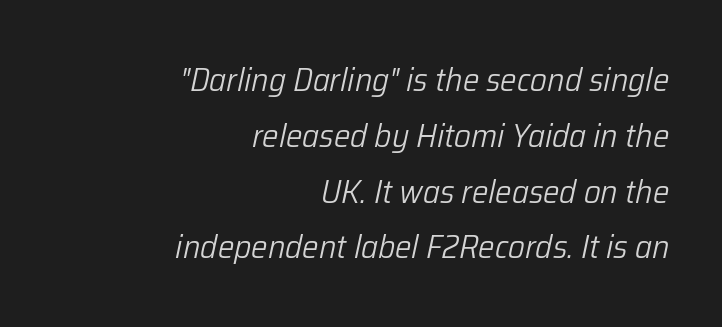
{"italic": "yes", "lean": "right", "slant_degrees": 12, "bold": "no", "weight": "light", "width": "normal", "stroke_contrast": "low", "x_height": "medium", "monospaced": "no", "underline": "no", "align": "right", "line_spacing": "normal", "line_spacing_ratio": 1.69, "letter_spacing": "normal", "letter_spacing_em": 0.0, "glyph_px": 33}
